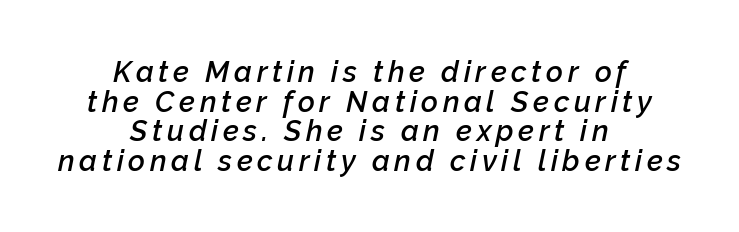
When letters slant like this, we call the style italic. Proportional: the letters do not fall into vertical columns. No word sits above an underline. Short and long lines alike share a common midpoint. Is there much room between lines? No — they nearly touch. Stroke thickness is moderately raised; the sample reads as semibold.
